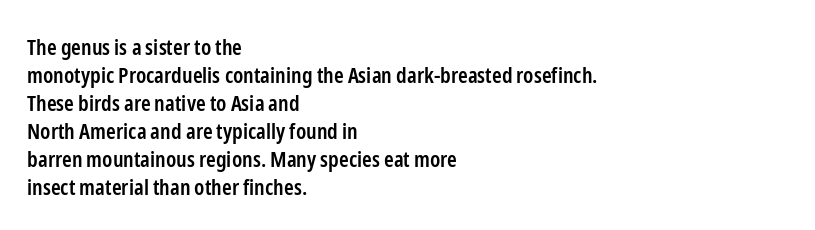
The image shows 22 px text type, upright; set left-aligned, normal line spacing (1.27x), normal letter spacing, not underlined.
